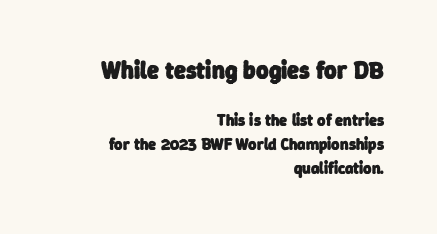
This block has exactly the height ordinary leading produces. Decoration check: the copy has no underline. Does extra space separate the letters? No, they use regular spacing. Every letter is thick-stroked: bold, no question.
